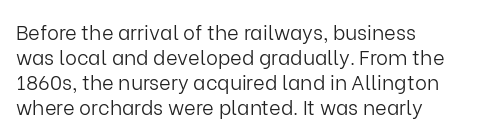
Underline: absent. These glyphs show unthickened strokes, regular width or finer. The leading is moderate, giving the passage an even texture. Upright lettering throughout.
